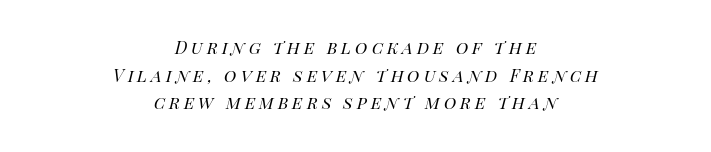
The image shows 21 px text type, italic (leaning right); set centered, normal line spacing (1.32x), not underlined.
